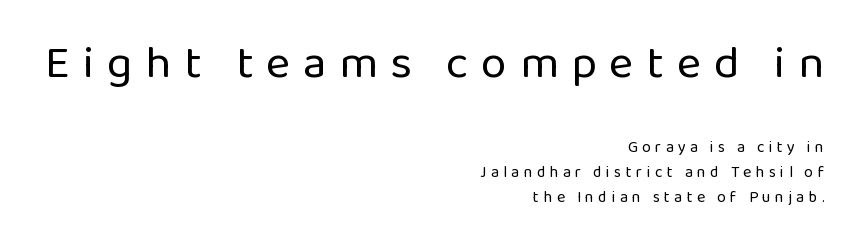
{"serif": "no", "italic": "no", "bold": "no", "weight": "regular", "width": "normal", "stroke_contrast": "low", "x_height": "medium", "monospaced": "no", "underline": "no", "align": "right", "line_spacing": "normal", "line_spacing_ratio": 1.58, "letter_spacing": "wide", "letter_spacing_em": 0.27, "larger_block": "first", "size_ratio": 2.94, "glyph_px": 47}
